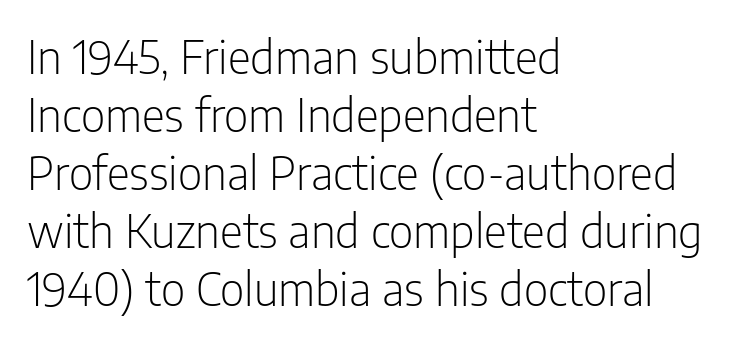
Q: Is the text bold? A: No.
Q: Is the text italic (slanted)? A: No, it is upright.
Q: Is the typeface a serif or a sans-serif typeface? A: Sans-serif.
Q: Is the text underlined? A: No.
Q: How is the paragraph aligned? A: Left-aligned.
Q: Is the spacing between letters normal or unusually wide? A: Normal.
Q: Is the spacing between lines tight, normal or loose? A: Normal.
Q: Width (condensed, normal, or wide)? A: Condensed.
Q: Stroke contrast? A: Low.
Q: x-height? A: Medium.
Q: Monospaced? A: No.
